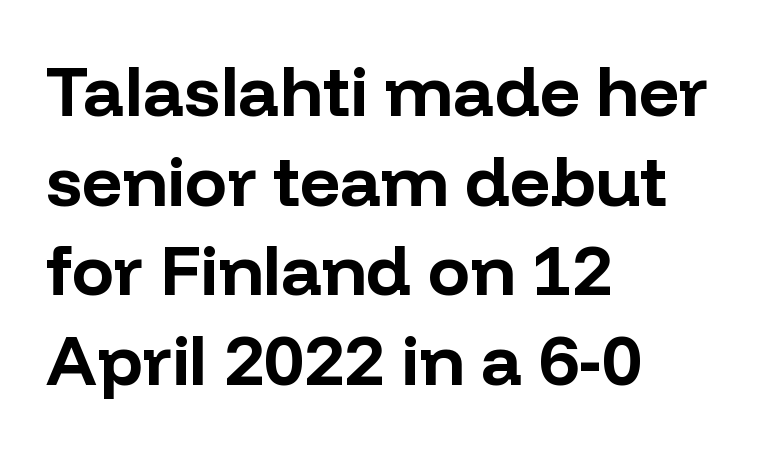
Compared with a centered layout, this one pins lines to the left instead. Nobody touched the tracking dial on this one. Typographic density is high because the face is bold. No feet cap the strokes, marking this as sans-serif type.
